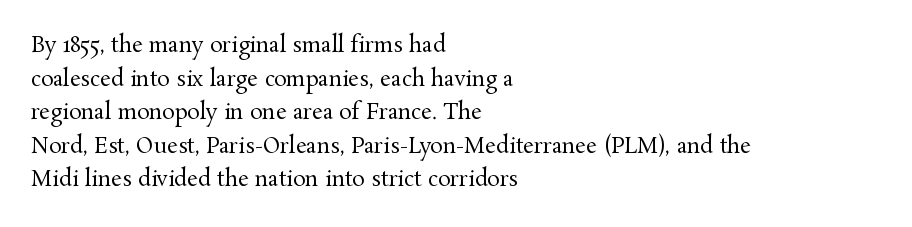
Q: Is the text bold? A: No.
Q: Is the text italic (slanted)? A: No, it is upright.
Q: Is the text underlined? A: No.
Q: How is the paragraph aligned? A: Left-aligned.
Q: Is the spacing between letters normal or unusually wide? A: Normal.
Q: Is the spacing between lines tight, normal or loose? A: Normal.
